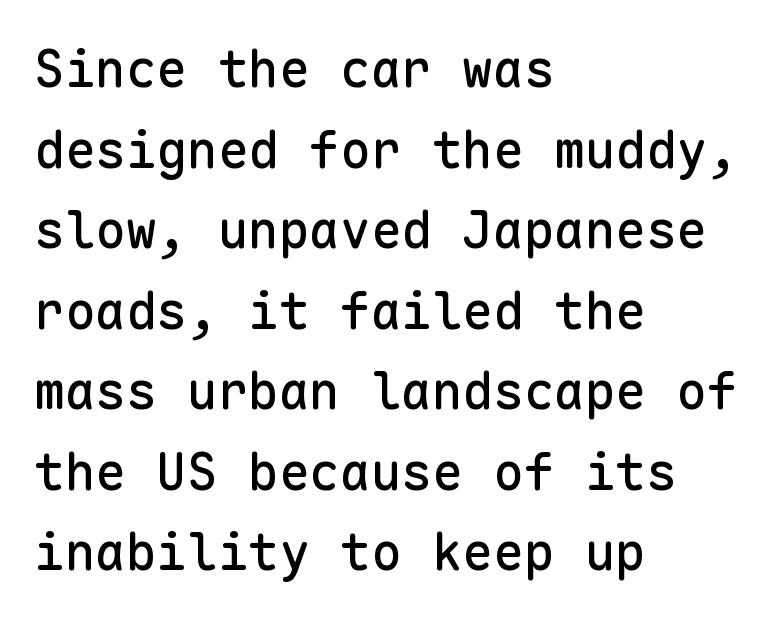
{"serif": "no", "italic": "no", "width": "normal", "stroke_contrast": "low", "x_height": "medium", "monospaced": "yes", "underline": "no", "align": "left", "line_spacing": "normal", "line_spacing_ratio": 1.58, "letter_spacing": "normal", "letter_spacing_em": 0.0, "glyph_px": 51}
